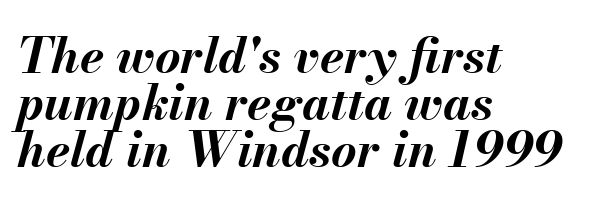
{"italic": "yes", "lean": "right", "slant_degrees": 13, "bold": "yes", "weight": "bold", "width": "normal", "stroke_contrast": "medium", "x_height": "small", "monospaced": "no", "underline": "no", "align": "left", "line_spacing": "tight", "line_spacing_ratio": 0.96, "letter_spacing": "normal", "letter_spacing_em": 0.0, "glyph_px": 49}
